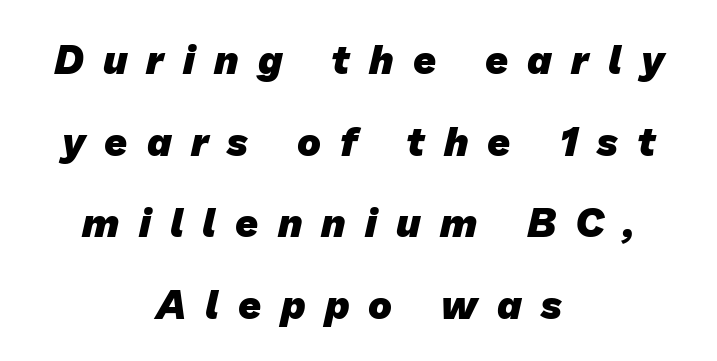
Q: Is the text bold? A: Yes.
Q: Is the typeface a serif or a sans-serif typeface? A: Sans-serif.
Q: Is the text underlined? A: No.
Q: How is the paragraph aligned? A: Centered.
Q: Is the spacing between letters normal or unusually wide? A: Unusually wide.
Q: Is the spacing between lines tight, normal or loose? A: Loose.
Q: Width (condensed, normal, or wide)? A: Normal.
Q: Stroke contrast? A: Low.
Q: x-height? A: Medium.
Q: Monospaced? A: No.
